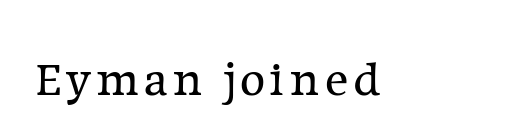
Heft: none added — not bold. This sample has the flowing, uneven cadence of proportional lettering. Type style note: has serifs. Every character sits straight up, as roman type does.
